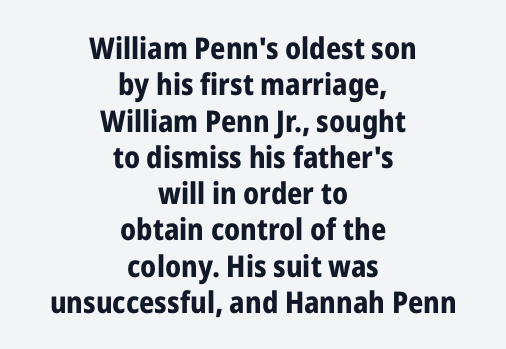
Grotesque or geometric, the face here clearly has no serifs. The glyphs are unaccompanied by any horizontal stroke below them. This is roman type, the default non-slanted kind. The rendering positions every line midway between the sides. The letters advance in unequal steps, a hallmark of proportional type.
